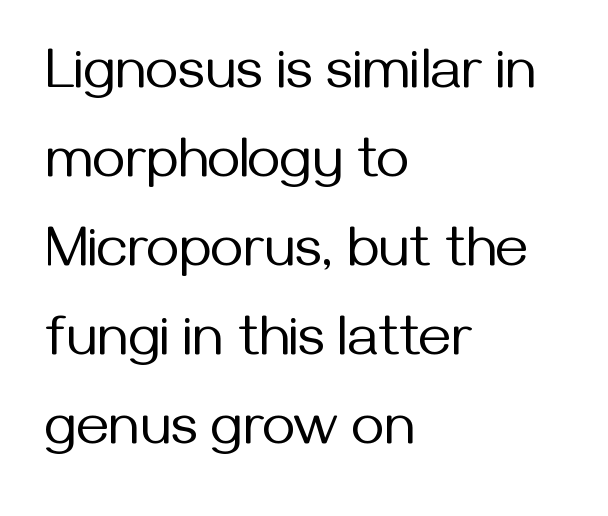
The image shows 57 px regular-weight sans-serif type, upright; set left-aligned, normal line spacing (1.56x), normal letter spacing, not underlined; medium stroke contrast and a medium x-height.
